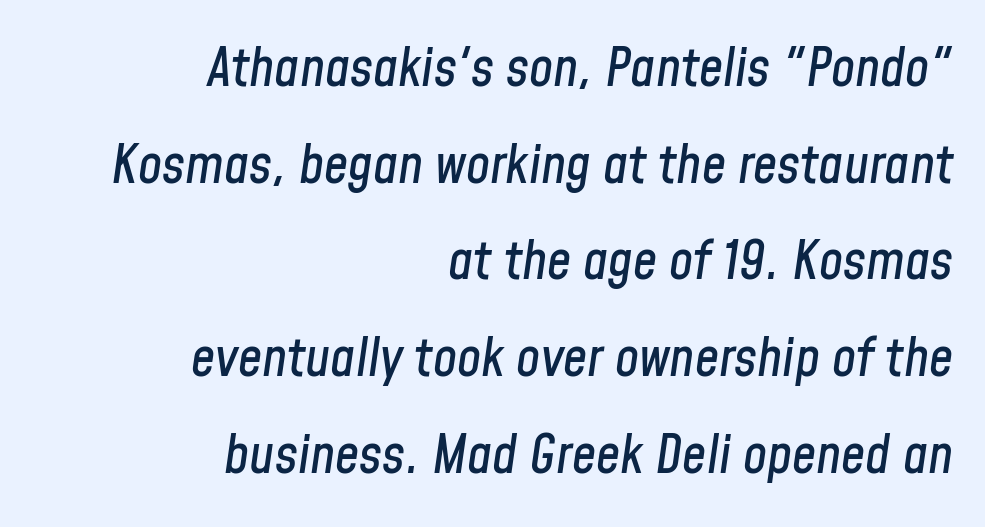
{"italic": "yes", "lean": "right", "slant_degrees": 8, "width": "condensed", "stroke_contrast": "low", "x_height": "medium", "monospaced": "no", "underline": "no", "align": "right", "line_spacing_ratio": 1.79, "letter_spacing": "normal", "letter_spacing_em": 0.0, "glyph_px": 54}
